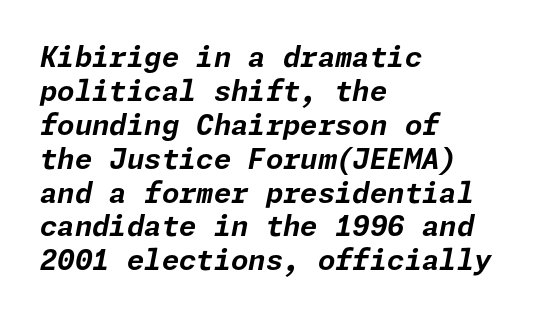
The image shows 28 px bold type, italic (leaning right); set left-aligned, line spacing 1.21x, normal letter spacing, not underlined; low stroke contrast and a medium x-height.
